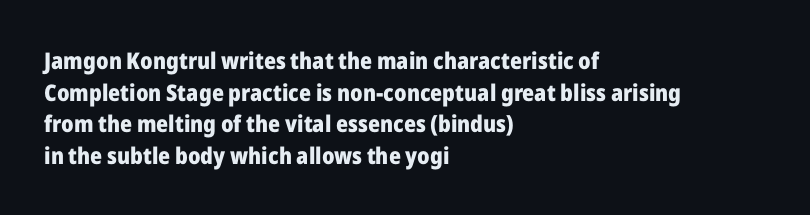
Q: Is the text bold? A: Yes.
Q: Is the text italic (slanted)? A: No, it is upright.
Q: Is the text underlined? A: No.
Q: How is the paragraph aligned? A: Left-aligned.
Q: Is the spacing between letters normal or unusually wide? A: Normal.
Q: Is the spacing between lines tight, normal or loose? A: Normal.
